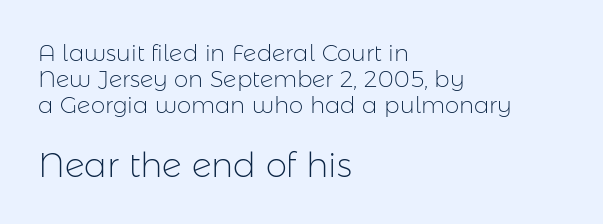
{"serif": "no", "italic": "no", "bold": "no", "weight": "light", "width": "normal", "stroke_contrast": "low", "x_height": "medium", "monospaced": "no", "underline": "no", "align": "left", "line_spacing": "tight", "line_spacing_ratio": 1.14, "letter_spacing": "normal", "letter_spacing_em": 0.0, "larger_block": "second", "size_ratio": 1.48, "glyph_px": 34}
